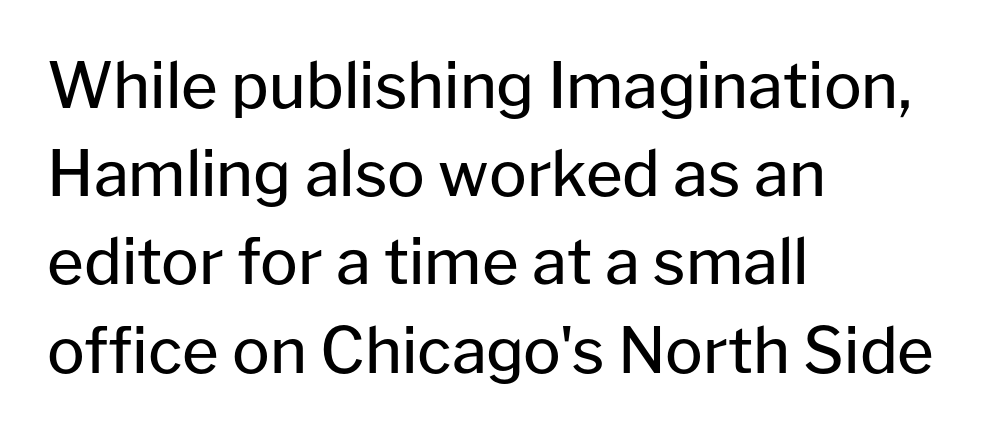
{"serif": "no", "italic": "no", "bold": "no", "weight": "regular", "width": "normal", "stroke_contrast": "low", "x_height": "medium", "monospaced": "no", "underline": "no", "align": "left", "line_spacing": "normal", "line_spacing_ratio": 1.4, "letter_spacing": "normal", "letter_spacing_em": 0.0, "glyph_px": 63}
